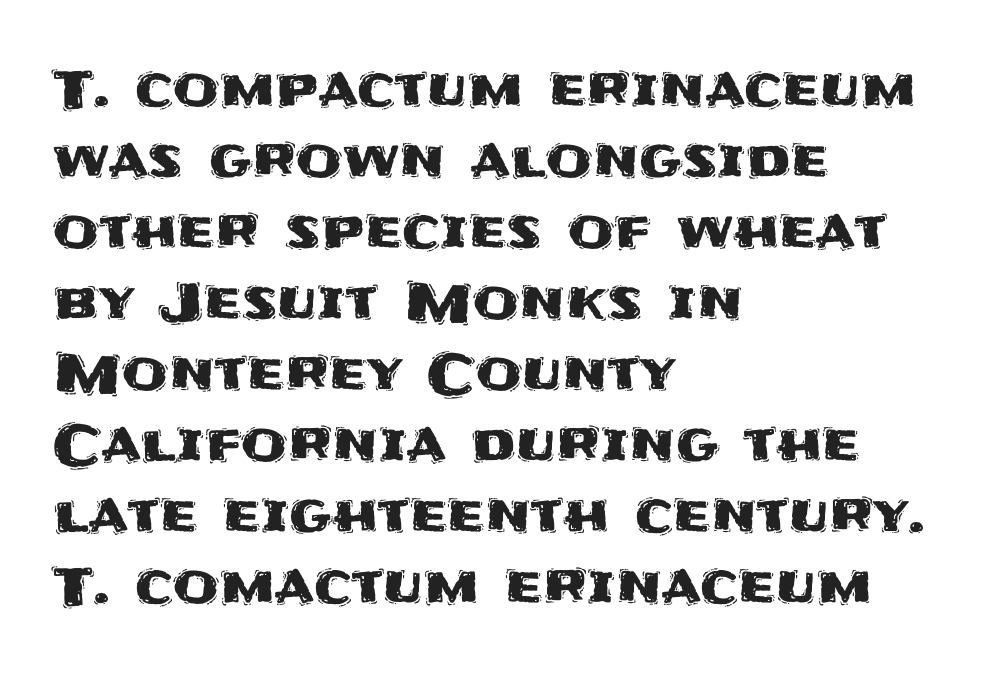
Q: Is the text italic (slanted)? A: No, it is upright.
Q: Is the typeface a serif or a sans-serif typeface? A: Sans-serif.
Q: Is the text underlined? A: No.
Q: How is the paragraph aligned? A: Left-aligned.
Q: Is the spacing between letters normal or unusually wide? A: Normal.
Q: Is the spacing between lines tight, normal or loose? A: Normal.
Q: Width (condensed, normal, or wide)? A: Normal.
Q: Stroke contrast? A: Medium.
Q: x-height? A: Large.
Q: Monospaced? A: No.
